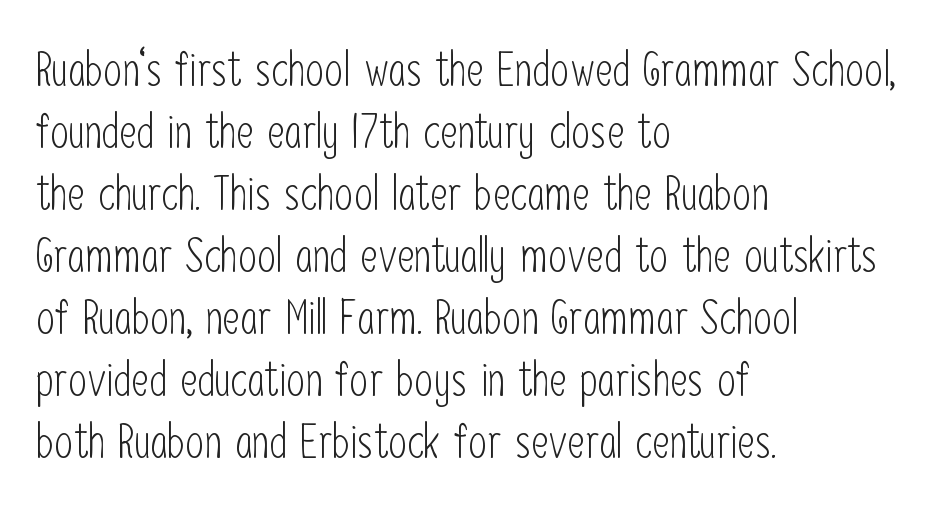
The image shows 48 px light, condensed sans-serif type, upright; set left-aligned, normal line spacing (1.29x), normal letter spacing, not underlined; low stroke contrast and a medium x-height.
